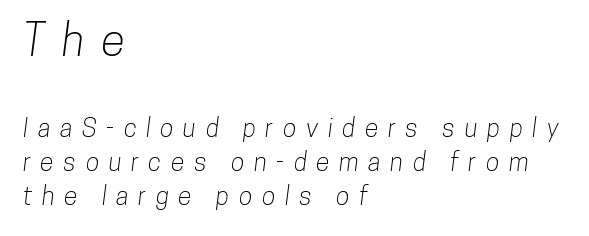
{"serif": "no", "width": "condensed", "stroke_contrast": "low", "x_height": "medium", "monospaced": "no", "underline": "no", "align": "left", "line_spacing": "normal", "line_spacing_ratio": 1.36, "letter_spacing": "wide", "letter_spacing_em": 0.38, "larger_block": "first", "size_ratio": 1.76, "glyph_px": 44}
